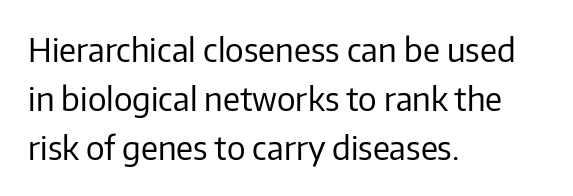
{"serif": "no", "italic": "no", "bold": "no", "weight": "regular", "width": "normal", "stroke_contrast": "low", "x_height": "medium", "monospaced": "no", "underline": "no", "align": "left", "line_spacing": "normal", "line_spacing_ratio": 1.48, "letter_spacing": "normal", "letter_spacing_em": 0.0, "glyph_px": 33}
